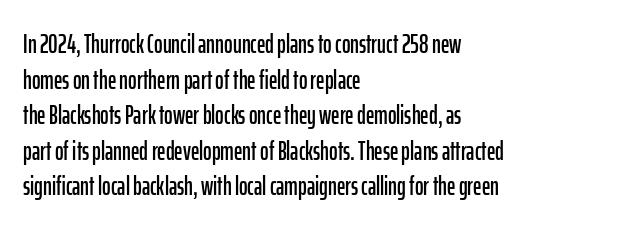
{"italic": "no", "underline": "no", "align": "left", "line_spacing": "normal", "line_spacing_ratio": 1.37, "letter_spacing": "normal", "letter_spacing_em": 0.0, "glyph_px": 26}
